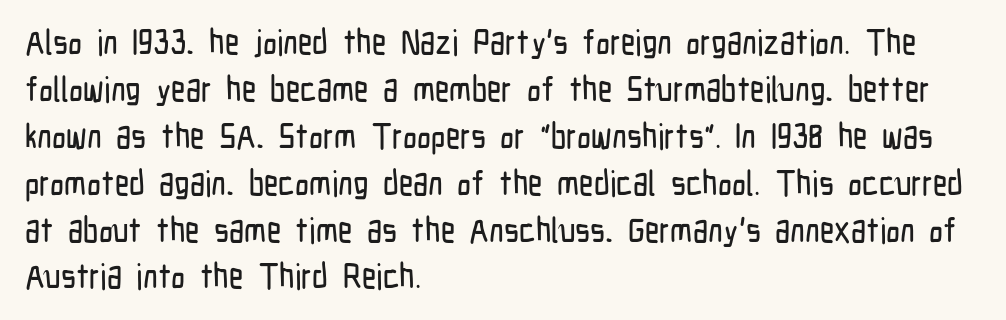
Q: Is the text italic (slanted)? A: No, it is upright.
Q: Is the typeface a serif or a sans-serif typeface? A: Sans-serif.
Q: Is the text underlined? A: No.
Q: How is the paragraph aligned? A: Left-aligned.
Q: Is the spacing between letters normal or unusually wide? A: Normal.
Q: Is the spacing between lines tight, normal or loose? A: Normal.
Q: Width (condensed, normal, or wide)? A: Condensed.
Q: Stroke contrast? A: Low.
Q: x-height? A: Medium.
Q: Monospaced? A: No.
